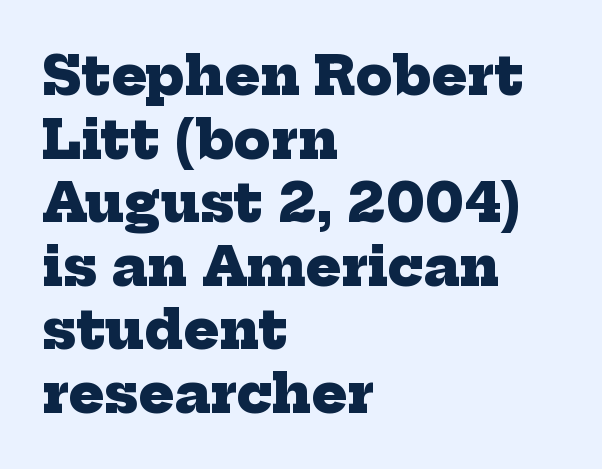
The image shows 53 px heavy serif type; set left-aligned, line spacing 1.2x, normal letter spacing, not underlined; low stroke contrast and a medium x-height.
